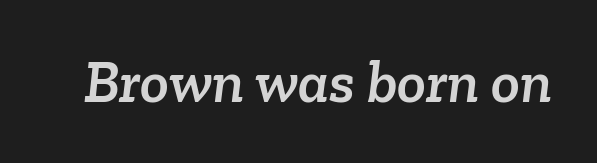
Rule under the text: the space is simply empty. This rendering leaves character spacing at its baseline value. Regarding serifs, this sample has them. Here the designer chose a conventional face with non-uniform glyph widths.
